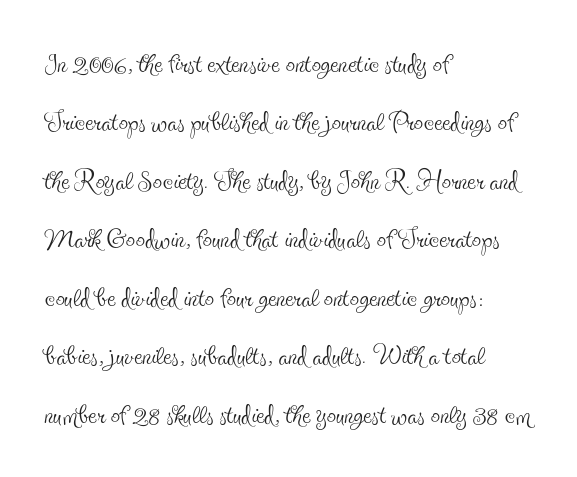
{"serif": "yes", "bold": "no", "weight": "thin", "width": "condensed", "x_height": "small", "monospaced": "no", "underline": "no", "align": "left", "line_spacing": "normal", "line_spacing_ratio": 1.58, "letter_spacing": "normal", "letter_spacing_em": 0.0, "glyph_px": 37}
